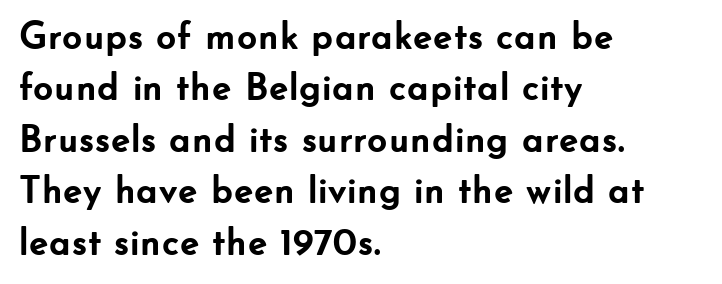
The image shows 39 px semibold sans-serif type, upright; set left-aligned, normal line spacing (1.32x), normal letter spacing, not underlined; low stroke contrast and a small x-height.
